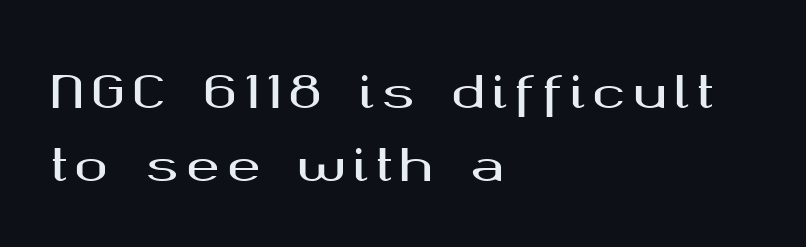
Q: Is the text italic (slanted)? A: No, it is upright.
Q: Is the typeface a serif or a sans-serif typeface? A: Sans-serif.
Q: Is the text underlined? A: No.
Q: How is the paragraph aligned? A: Left-aligned.
Q: Is the spacing between lines tight, normal or loose? A: Normal.
Q: Width (condensed, normal, or wide)? A: Wide.
Q: Stroke contrast? A: Medium.
Q: x-height? A: Medium.
Q: Monospaced? A: No.
